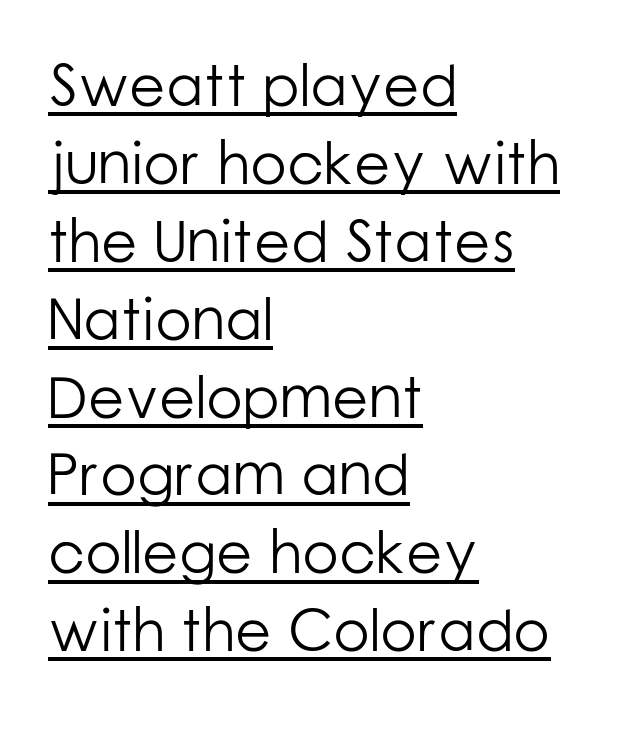
The image shows 59 px light sans-serif type, upright; set left-aligned, normal line spacing (1.32x), normal letter spacing, underlined; low stroke contrast and a medium x-height.
